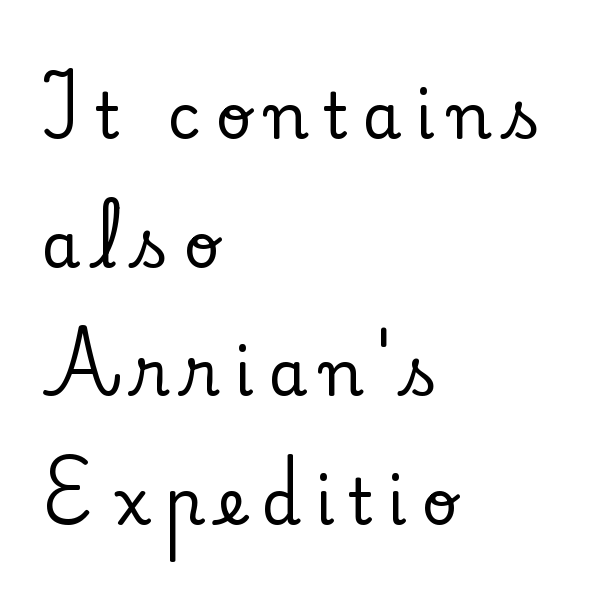
The rendering uses a large line-height, opening up the rows. The area under the type is left untouched. This sample uses a serif face. Spacing between characters has been opened up far beyond the box default. This sample is left-justified, so line endings fall wherever the words run out. Posture: vertical.
